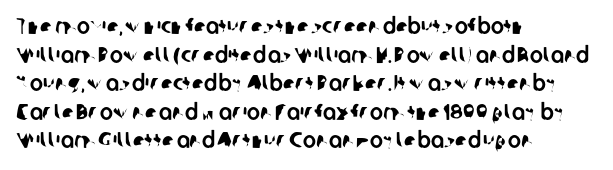
Q: Is the text underlined? A: No.
Q: How is the paragraph aligned? A: Left-aligned.
Q: Is the spacing between letters normal or unusually wide? A: Normal.
Q: Is the spacing between lines tight, normal or loose? A: Normal.
